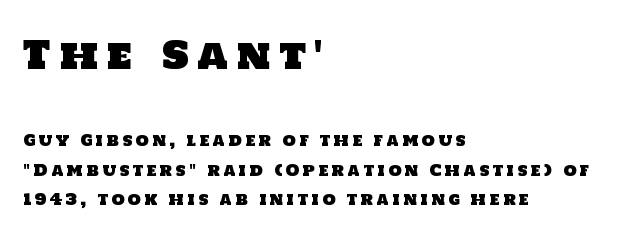
{"serif": "no", "width": "normal", "stroke_contrast": "low", "x_height": "large", "monospaced": "no", "underline": "no", "align": "left", "line_spacing": "loose", "line_spacing_ratio": 1.97, "letter_spacing": "wide", "letter_spacing_em": 0.22, "larger_block": "first", "size_ratio": 2.53, "glyph_px": 38}
